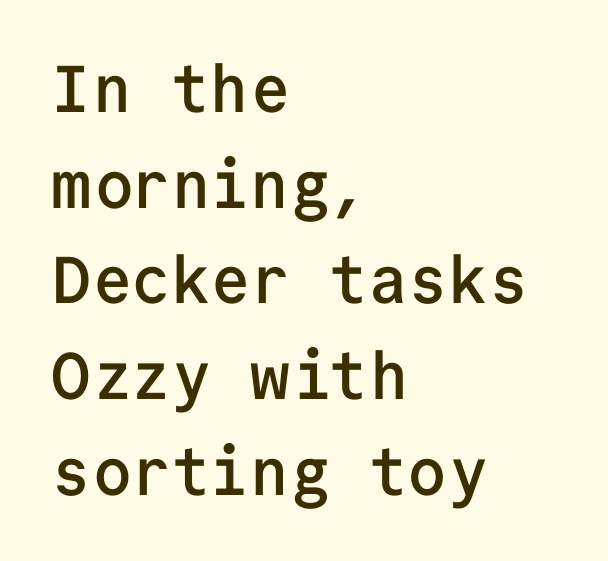
{"serif": "no", "italic": "no", "bold": "semi", "weight": "semibold", "width": "normal", "stroke_contrast": "low", "x_height": "medium", "monospaced": "yes", "underline": "no", "align": "left", "line_spacing": "normal", "line_spacing_ratio": 1.45, "letter_spacing": "normal", "letter_spacing_em": 0.0, "glyph_px": 66}
